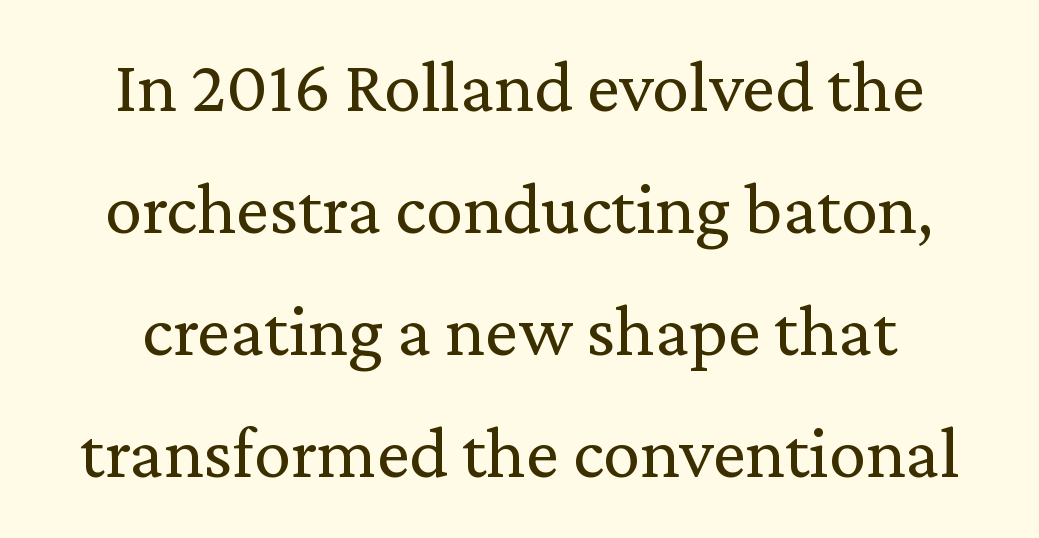
The image shows 74 px regular-weight serif type, upright; set normal line spacing (1.65x), normal letter spacing, not underlined; medium stroke contrast and a medium x-height.
